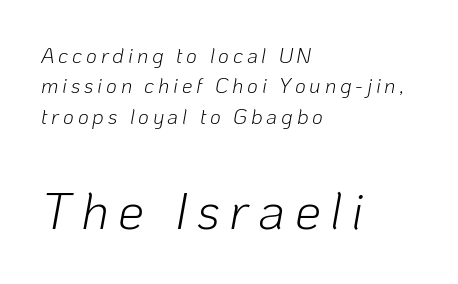
Q: Is the text bold? A: No.
Q: Is the text italic (slanted)? A: Yes, it leans right by about 10 degrees.
Q: Is the text underlined? A: No.
Q: How is the paragraph aligned? A: Left-aligned.
Q: Is the spacing between lines tight, normal or loose? A: Normal.
Q: Which block of text is set in a larger size, the first (top) or the second (bottom)? A: The second (bottom) one.
Q: Width (condensed, normal, or wide)? A: Normal.
Q: Stroke contrast? A: Low.
Q: x-height? A: Medium.
Q: Monospaced? A: No.
